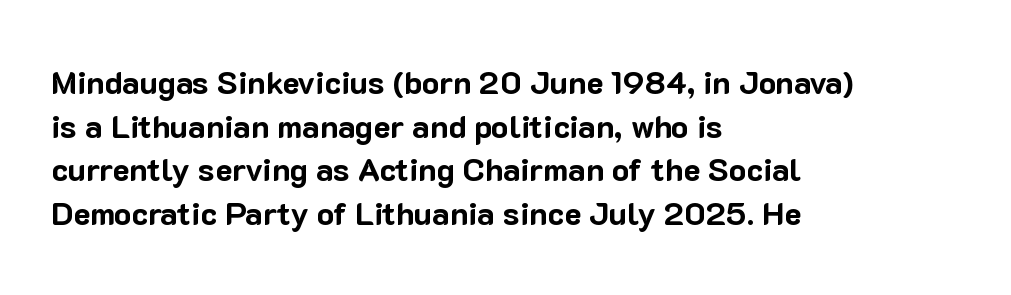
Look at the stroke-to-counter ratio: heavy, a bold. If you drew a line through each stem, it would be perfectly vertical. The space between consecutive lines is moderate. Honestly, the letter spacing is just normal — you wouldn't notice it.
